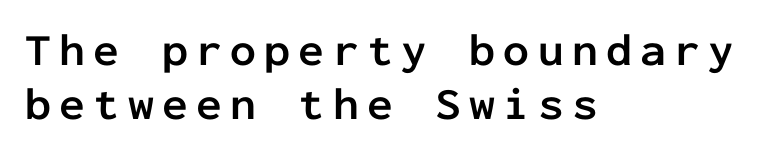
Q: Is the text bold? A: Yes.
Q: Is the text italic (slanted)? A: No, it is upright.
Q: Is the typeface a serif or a sans-serif typeface? A: Sans-serif.
Q: Is the text underlined? A: No.
Q: How is the paragraph aligned? A: Left-aligned.
Q: Width (condensed, normal, or wide)? A: Normal.
Q: Stroke contrast? A: Low.
Q: x-height? A: Medium.
Q: Monospaced? A: Yes.
